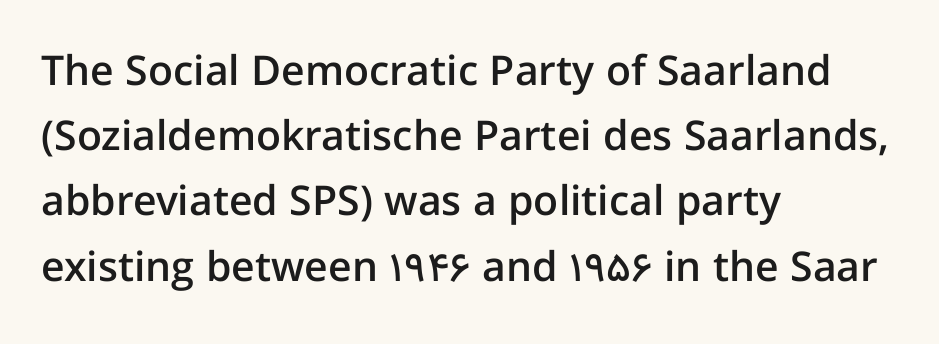
Varying glyph widths throughout — classic text-font behaviour. This rendering uses left alignment, leaving the right contour irregular. The type family on display is of the sans-serif kind. Characters remain perfectly vertical along every line. Standard letterfit; no display-style spreading of the glyphs.
